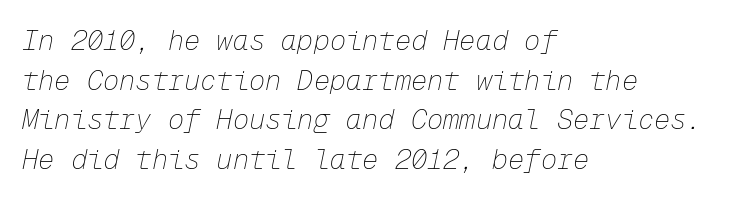
{"italic": "yes", "lean": "right", "slant_degrees": 12, "bold": "no", "underline": "no", "align": "left", "line_spacing": "normal", "line_spacing_ratio": 1.47, "letter_spacing": "normal", "letter_spacing_em": 0.0, "glyph_px": 27}
